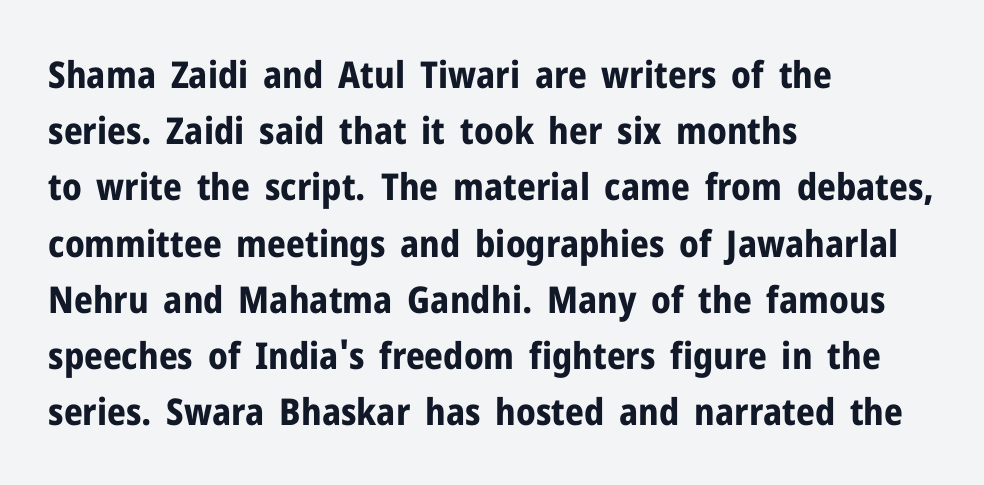
Quick note: interline space is typical. Note: no serifs on the glyphs. The rendering uses natural spacing where letterforms have individual widths. There is no visible air inserted between adjacent glyphs.
